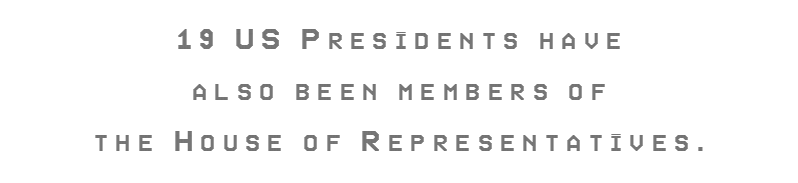
The image shows 34 px condensed type, upright; set centered, normal line spacing (1.5x), unusually wide letter spacing (+0.21 em), not underlined; a large x-height.
